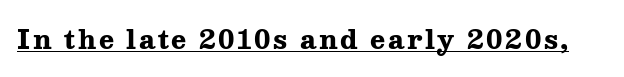
The image shows 25 px bold type, upright; set underlined.
